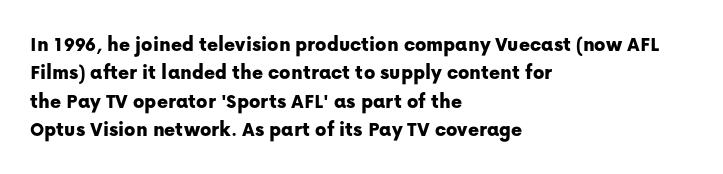
{"italic": "no", "underline": "no", "align": "left", "line_spacing": "normal", "line_spacing_ratio": 1.35, "letter_spacing": "normal", "letter_spacing_em": 0.0, "glyph_px": 21}
